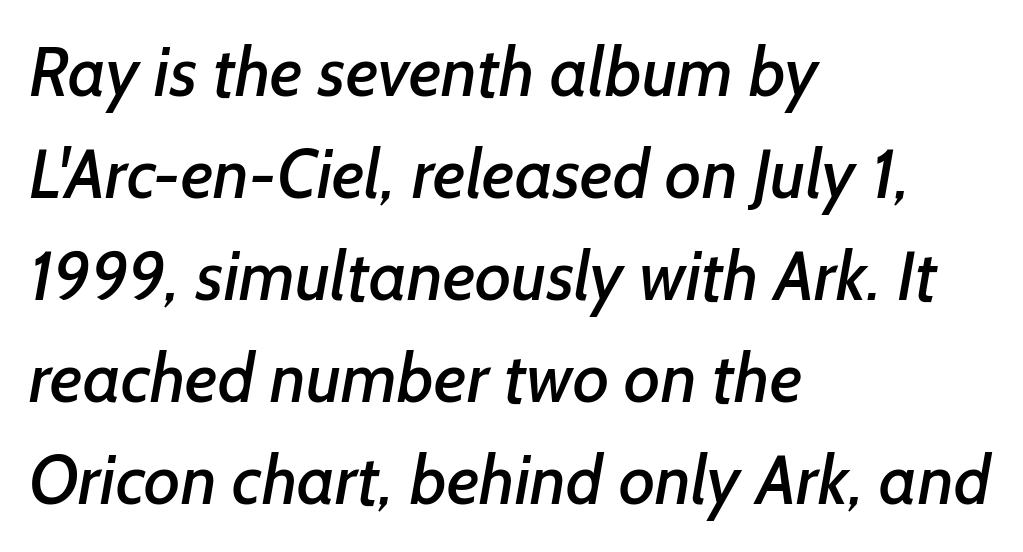
Q: Is the typeface a serif or a sans-serif typeface? A: Sans-serif.
Q: Is the text underlined? A: No.
Q: How is the paragraph aligned? A: Left-aligned.
Q: Is the spacing between letters normal or unusually wide? A: Normal.
Q: Is the spacing between lines tight, normal or loose? A: Normal.
Q: Width (condensed, normal, or wide)? A: Normal.
Q: Stroke contrast? A: Low.
Q: x-height? A: Medium.
Q: Monospaced? A: No.
